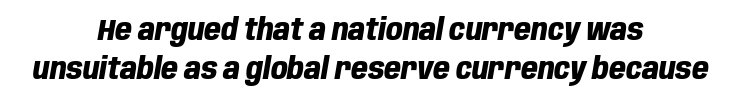
Q: Is the text bold? A: Yes.
Q: Is the text italic (slanted)? A: Yes, it leans right by about 10 degrees.
Q: Is the text underlined? A: No.
Q: How is the paragraph aligned? A: Centered.
Q: Is the spacing between letters normal or unusually wide? A: Normal.
Q: Is the spacing between lines tight, normal or loose? A: Normal.
Q: Width (condensed, normal, or wide)? A: Condensed.
Q: Stroke contrast? A: Low.
Q: x-height? A: Large.
Q: Monospaced? A: No.
